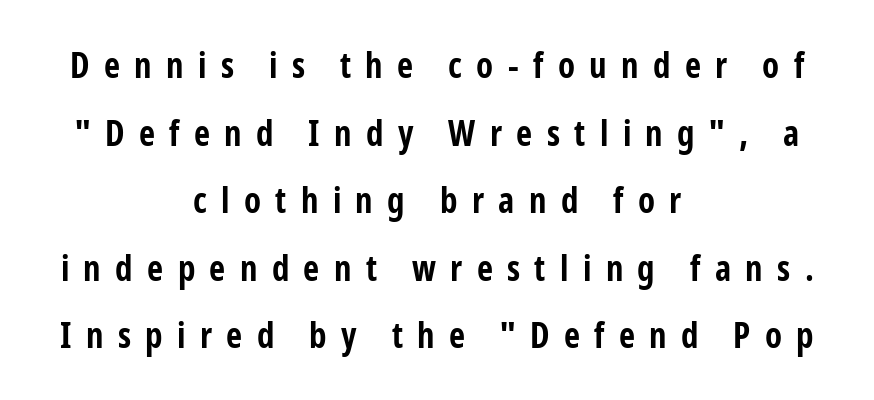
Heft: maximum for text — a bold. The lines are spread far apart with generous leading. The text was rendered using a sans face with plain stroke endings. The letters stand straight up with perfectly vertical stems.
